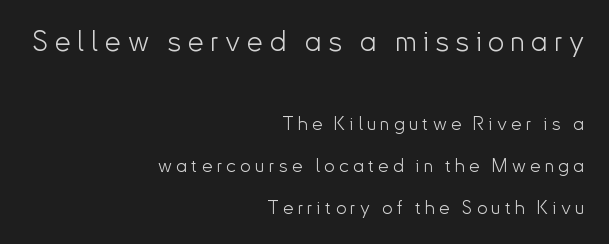
The image shows 29 px light sans-serif type, upright; set right-aligned, loose line spacing (2.22x), unusually wide letter spacing (+0.22 em), not underlined; the first (top) block is 1.53x larger; low stroke contrast and a small x-height.
